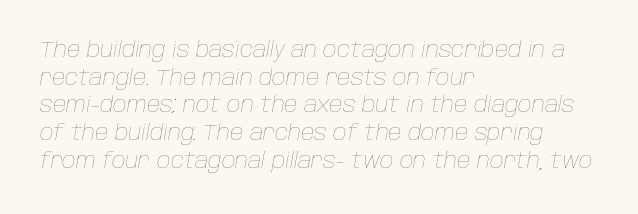
{"italic": "yes", "lean": "right", "slant_degrees": 10, "bold": "no", "underline": "no", "align": "left", "line_spacing": "normal", "line_spacing_ratio": 1.32, "letter_spacing": "normal", "letter_spacing_em": 0.0, "glyph_px": 21}
